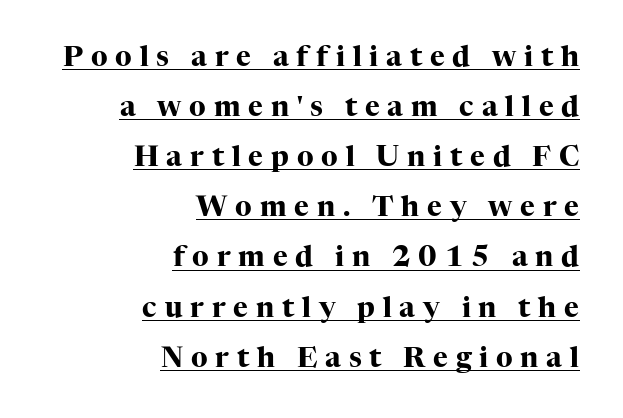
Q: Is the text bold? A: Yes.
Q: Is the text italic (slanted)? A: No, it is upright.
Q: Is the typeface a serif or a sans-serif typeface? A: Serif.
Q: Is the text underlined? A: Yes.
Q: How is the paragraph aligned? A: Right-aligned.
Q: Is the spacing between letters normal or unusually wide? A: Unusually wide.
Q: Width (condensed, normal, or wide)? A: Normal.
Q: Stroke contrast? A: High.
Q: x-height? A: Medium.
Q: Monospaced? A: No.
